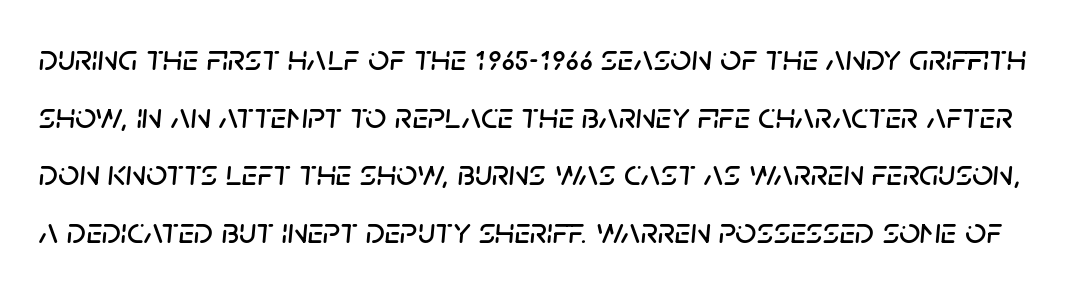
The passage shown stacks its lines at a standard gap. The face used here has a pronounced slope to its letters. Do the characters align in a grid? No, the font is proportional. The horizontal fit of the characters is conventional and even. Bare-footed words on every line.
